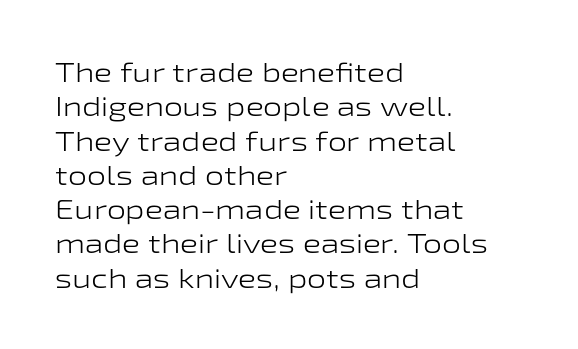
The image shows 27 px text type, upright; set left-aligned, normal line spacing (1.27x), normal letter spacing, not underlined.
